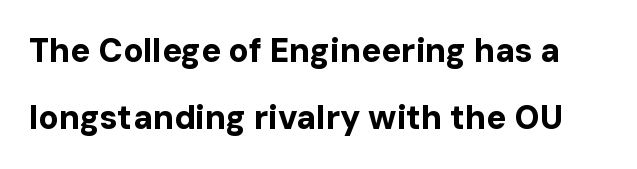
The face used here is proportionally spaced, like ordinary book or web type. The axis of the letterforms is exactly vertical. The lines are spread far apart with generous leading. Descender tails drop into unmarked territory. The text was rendered using a sans face with plain stroke endings.
